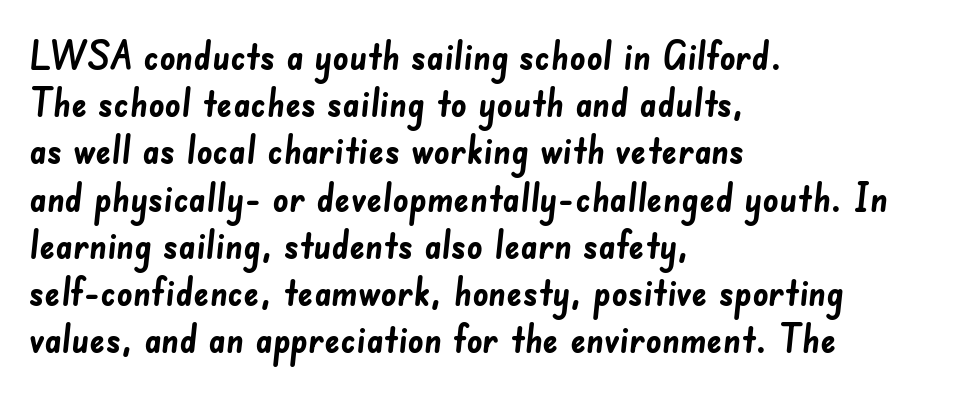
{"serif": "no", "bold": "yes", "weight": "semibold", "width": "normal", "stroke_contrast": "low", "x_height": "small", "monospaced": "no", "underline": "no", "align": "left", "line_spacing_ratio": 1.21, "letter_spacing": "normal", "letter_spacing_em": 0.0, "glyph_px": 39}
